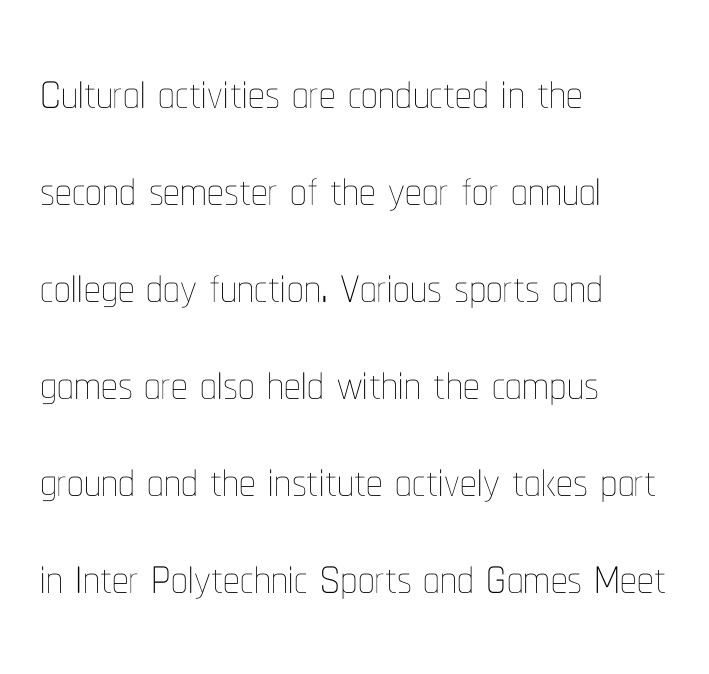
{"italic": "no", "bold": "no", "weight": "thin", "width": "condensed", "stroke_contrast": "low", "x_height": "medium", "monospaced": "no", "underline": "no", "align": "left", "line_spacing": "normal", "line_spacing_ratio": 1.47, "letter_spacing": "normal", "letter_spacing_em": 0.0, "glyph_px": 66}
